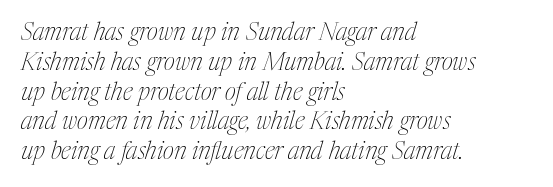
No heavy texture on the line: the type isn't bold. Beneath every word, the page is bare. Line beginnings align vertically; line endings do not. This is oblique type, the kind used for emphasis or titles.
